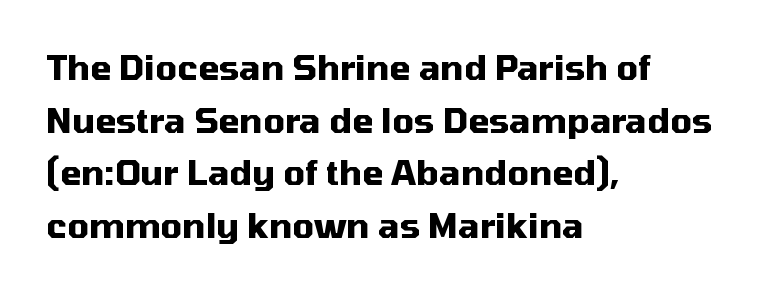
{"serif": "no", "italic": "no", "bold": "yes", "weight": "heavy", "width": "normal", "stroke_contrast": "medium", "x_height": "medium", "monospaced": "no", "underline": "no", "align": "left", "line_spacing": "normal", "line_spacing_ratio": 1.55, "letter_spacing": "normal", "letter_spacing_em": 0.0, "glyph_px": 34}
